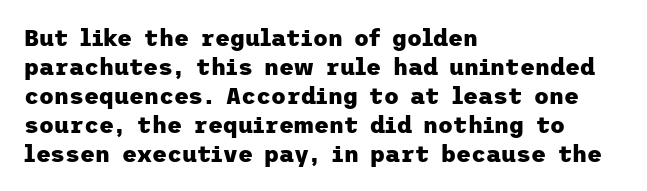
Q: Is the text bold? A: Yes.
Q: Is the text italic (slanted)? A: No, it is upright.
Q: Is the text underlined? A: No.
Q: How is the paragraph aligned? A: Left-aligned.
Q: Is the spacing between letters normal or unusually wide? A: Normal.
Q: Is the spacing between lines tight, normal or loose? A: Normal.
